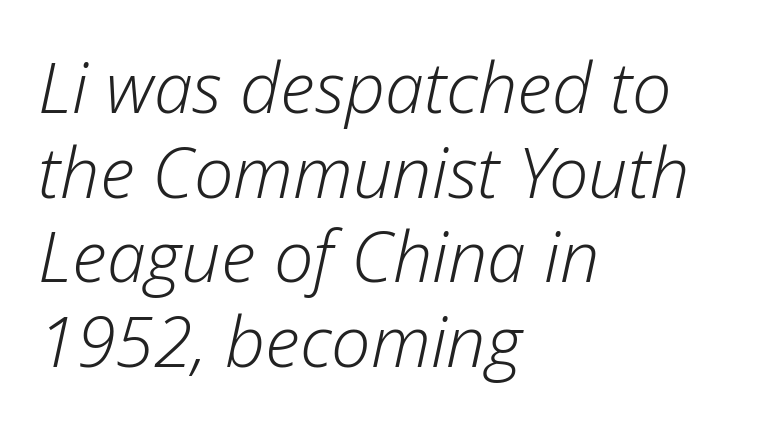
Reading down the block, your eye returns to a fixed left position each line. On a weight scale, this lands at 450 or below. Character widths vary here, with narrow letters taking less room than wide ones. No extra tracking has been applied to these lines. Each row of text sits above clean, open space. Notice how the stems are inclined rather than vertical — that's the hallmark of italics.
